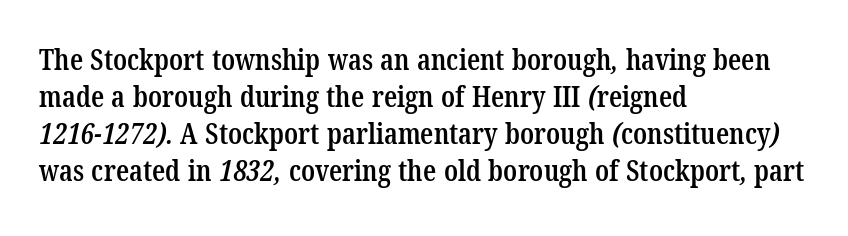
{"serif": "yes", "bold": "semi", "weight": "semibold", "width": "condensed", "stroke_contrast": "low", "x_height": "medium", "monospaced": "no", "underline": "no", "align": "left", "line_spacing": "normal", "line_spacing_ratio": 1.28, "letter_spacing": "normal", "letter_spacing_em": 0.0, "glyph_px": 29}
